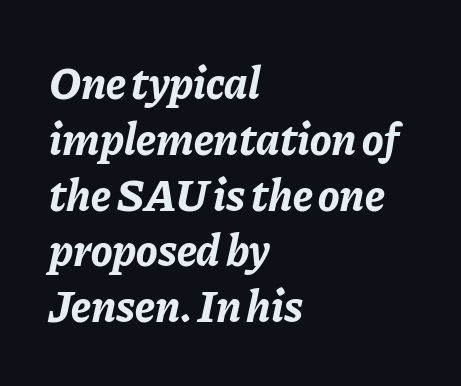
{"italic": "yes", "lean": "right", "slant_degrees": 11, "bold": "yes", "weight": "bold", "width": "normal", "stroke_contrast": "low", "x_height": "medium", "monospaced": "no", "underline": "no", "align": "left", "line_spacing_ratio": 1.24, "letter_spacing": "normal", "letter_spacing_em": 0.0, "glyph_px": 45}
